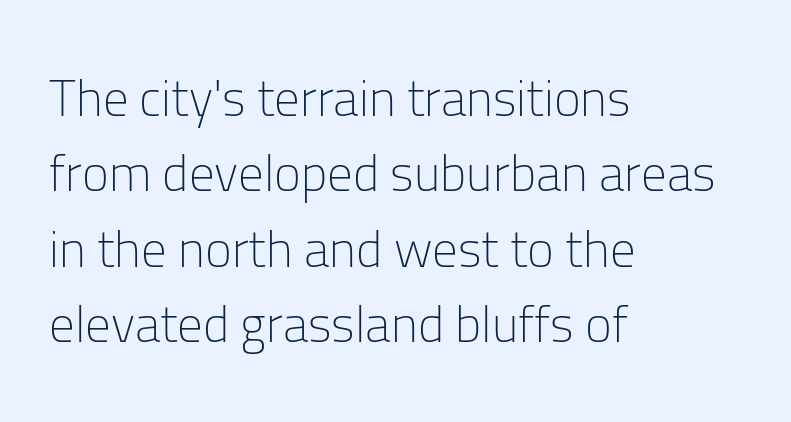
It's the straight-up-and-down kind of type. Layout note: lines flush left. The typesetting does not lean heavy: it is not bold. One glance says typical: line gaps are just what's usual. Standard letterfit; no display-style spreading of the glyphs. A bare baseline throughout the passage.
